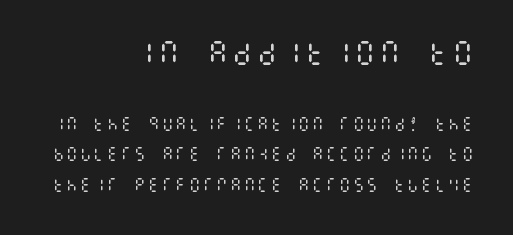
The image shows 27 px text type, upright; set right-aligned, loose line spacing (2.04x), not underlined; the first (top) block is 1.8x larger.
